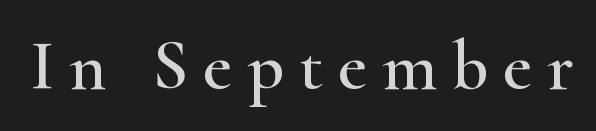
In terms of posture, this sample is upright. There is plenty of visible air inserted between adjacent glyphs. The letters advance in unequal steps, a hallmark of proportional type. Letterform terminals end in serifs throughout the passage. The space beneath each line is pristine and unruled.
